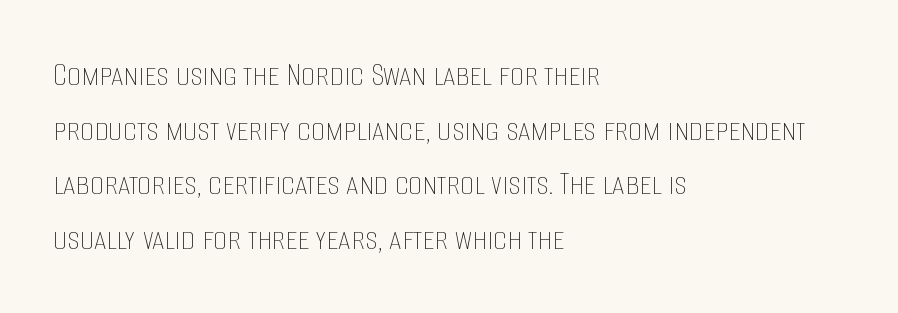
Left-aligned paragraph, ragged on the right. The type is set solid horizontally, with unmodified tracking. This sample uses an upright cut, with every glyph sitting square on the baseline. These lines are rendered in a variable-pitch font.
